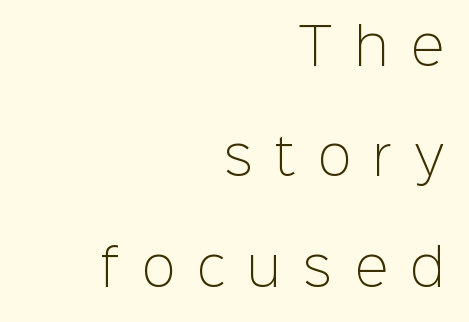
{"serif": "no", "italic": "no", "bold": "no", "weight": "light", "width": "normal", "stroke_contrast": "low", "x_height": "medium", "monospaced": "no", "underline": "no", "align": "right", "line_spacing": "loose", "line_spacing_ratio": 2.21, "letter_spacing": "wide", "letter_spacing_em": 0.45, "glyph_px": 50}
